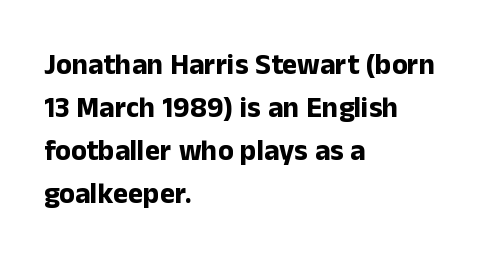
A sans-serif font was chosen for this passage. The tracking reads as untouched default to a designer's eye. A normal amount of white space separates one row of letters from the next. Heavy, bold letterforms. A typesetter would call this proportional, since set widths differ per character. Does the lettering tilt? It doesn't — this is upright.
